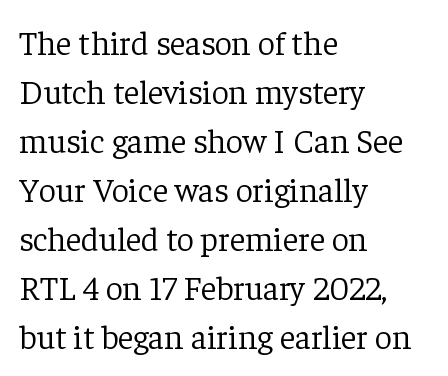
The image shows 34 px light serif type, upright; set left-aligned, normal line spacing (1.44x), normal letter spacing, not underlined; low stroke contrast and a medium x-height.
